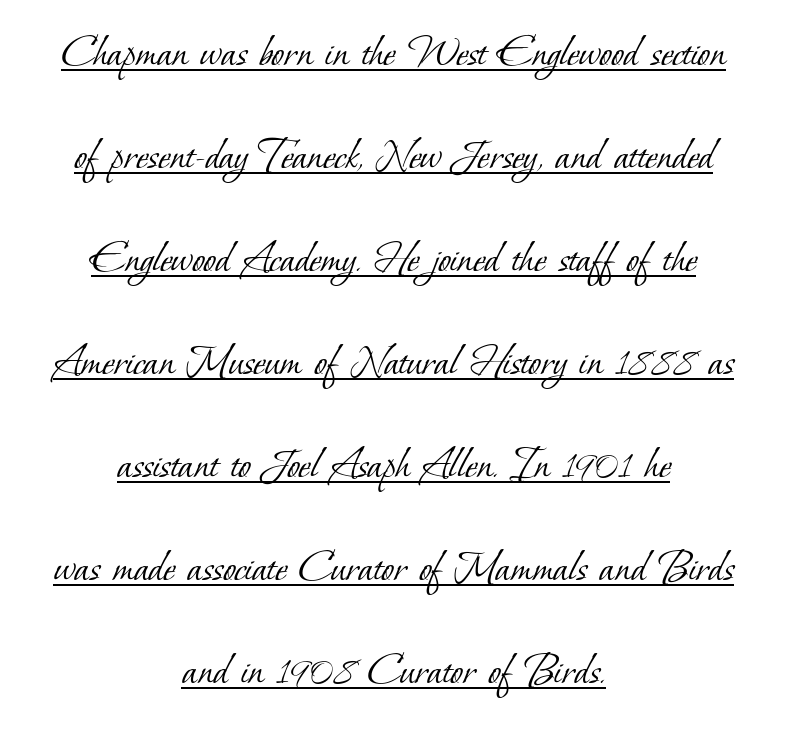
The image shows 46 px light serif type; set centered, loose line spacing (2.24x), normal letter spacing, underlined; low stroke contrast and a small x-height.
